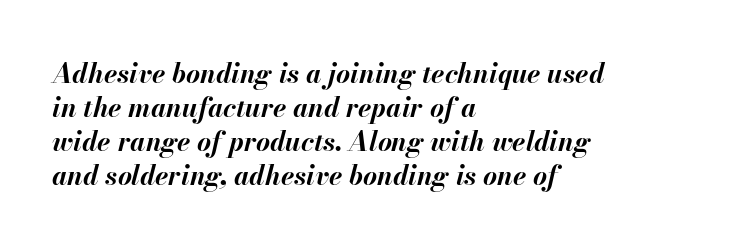
The axis of the letterforms is tilted away from vertical. Compared with typical paragraphs, the rows here are spaced about the same. Does the weight exceed regular? Yes, all the way to bold. A bare baseline throughout the passage. Every row of glyphs begins at an identical x-position on the left. The tracking reads as untouched default to a designer's eye.
